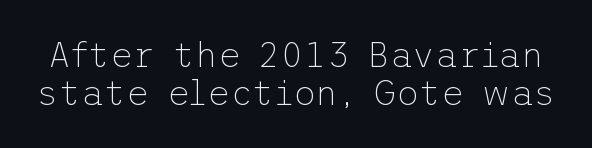
A clean baseline with only descenders dipping below it. You could call the tracking neutral — neither tight nor loose. The face used here is a sans, in the tradition of grotesques and geometrics. What's the leading like? Squeezed, with rows nearly overlapping.
